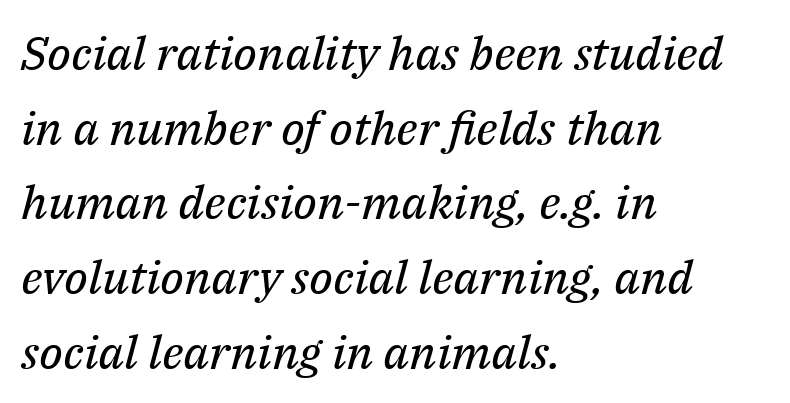
{"serif": "yes", "italic": "yes", "lean": "right", "slant_degrees": 14, "bold": "no", "weight": "regular", "width": "normal", "stroke_contrast": "medium", "x_height": "medium", "monospaced": "no", "underline": "no", "align": "left", "line_spacing": "normal", "line_spacing_ratio": 1.59, "letter_spacing": "normal", "letter_spacing_em": 0.0, "glyph_px": 47}
